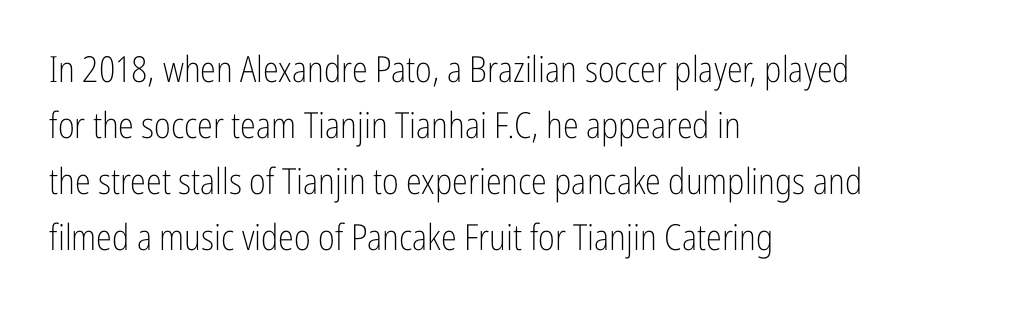
The image shows 36 px light, condensed sans-serif type, upright; set left-aligned, normal line spacing (1.56x), normal letter spacing, not underlined; low stroke contrast and a medium x-height.
